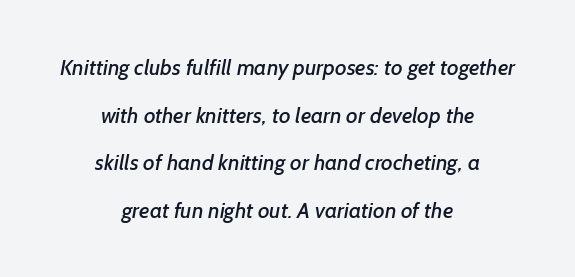
Q: Is the text underlined? A: No.
Q: How is the paragraph aligned? A: Centered.
Q: Is the spacing between letters normal or unusually wide? A: Normal.
Q: Is the spacing between lines tight, normal or loose? A: Loose.
